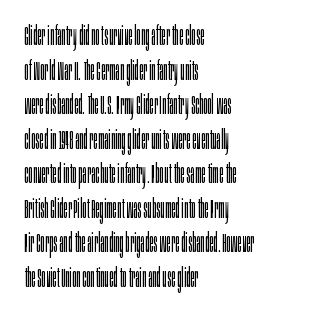
The image shows 26 px text type, upright; set left-aligned, normal line spacing (1.33x), normal letter spacing, not underlined.
